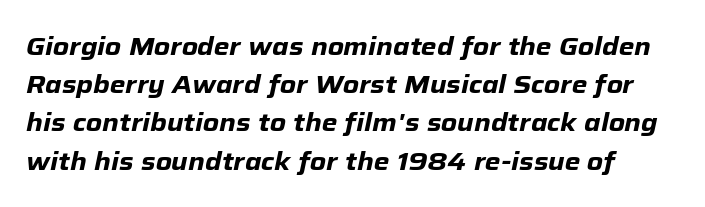
Q: Is the text bold? A: Yes.
Q: Is the text italic (slanted)? A: Yes, it leans right by about 12 degrees.
Q: Is the text underlined? A: No.
Q: Is the spacing between letters normal or unusually wide? A: Normal.
Q: Is the spacing between lines tight, normal or loose? A: Normal.
